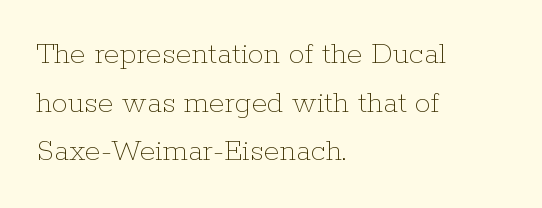
{"italic": "no", "bold": "no", "weight": "thin", "width": "normal", "stroke_contrast": "low", "x_height": "medium", "monospaced": "no", "underline": "no", "align": "left", "line_spacing": "normal", "line_spacing_ratio": 1.52, "letter_spacing": "normal", "letter_spacing_em": 0.0, "glyph_px": 32}
